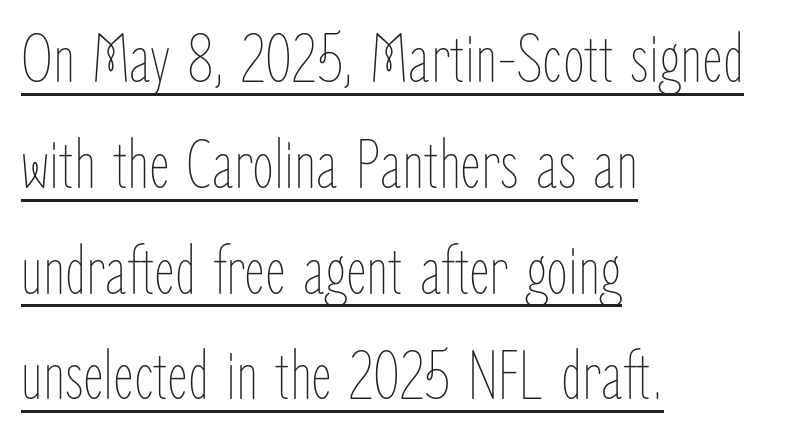
The image shows 71 px thin, condensed type, upright; set left-aligned, normal line spacing (1.49x), normal letter spacing, underlined; low stroke contrast and a medium x-height.
